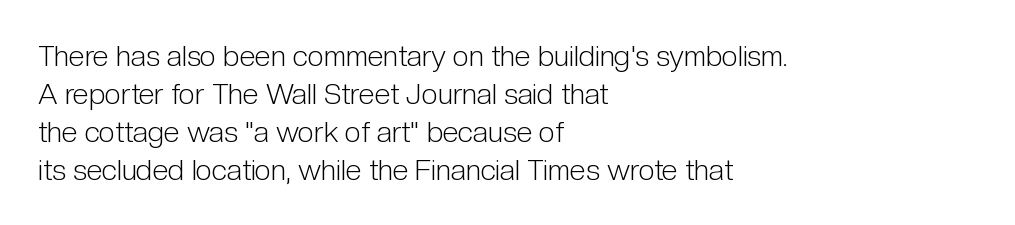
{"serif": "no", "italic": "no", "bold": "no", "weight": "light", "width": "condensed", "stroke_contrast": "low", "x_height": "medium", "monospaced": "no", "underline": "no", "align": "left", "line_spacing": "normal", "line_spacing_ratio": 1.31, "letter_spacing": "normal", "letter_spacing_em": 0.0, "glyph_px": 29}
